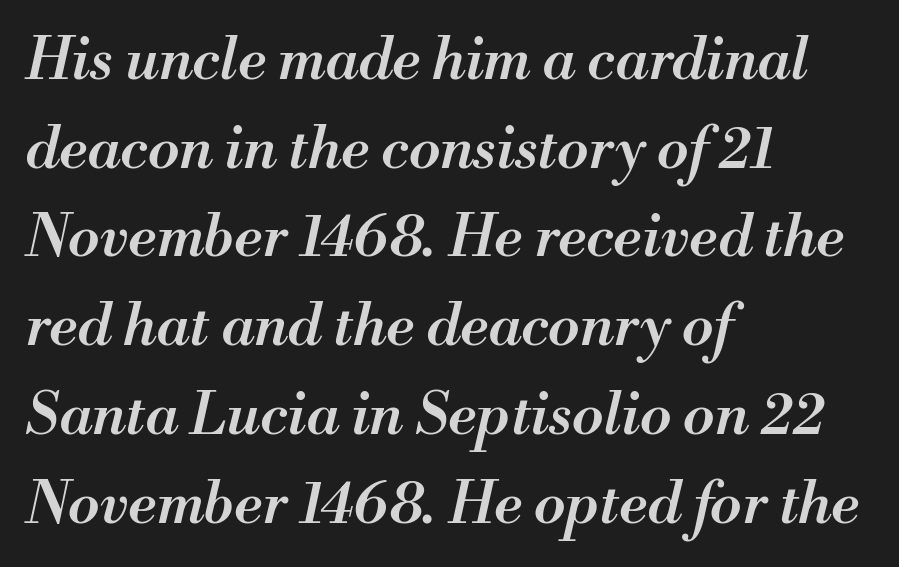
The specimen reads as italic at a glance. Moderately thickened strokes mark this as semibold type. The face used here is rendered with its standard letterfit. Clear beneath every line of the passage. Looks like regular typesetting: each glyph gets only the width it needs. All the whitespace from short lines collects on the right.
